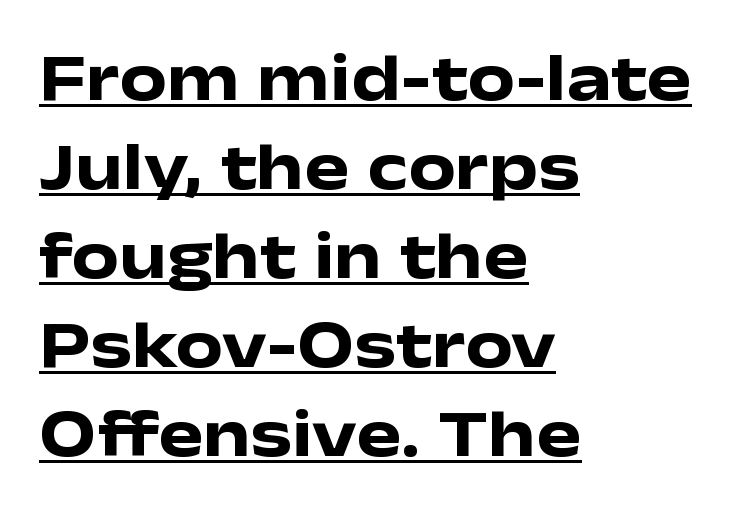
{"serif": "no", "italic": "no", "bold": "yes", "weight": "heavy", "width": "wide", "stroke_contrast": "low", "x_height": "medium", "monospaced": "no", "underline": "yes", "align": "left", "line_spacing": "normal", "line_spacing_ratio": 1.33, "letter_spacing": "normal", "letter_spacing_em": 0.0, "glyph_px": 67}
